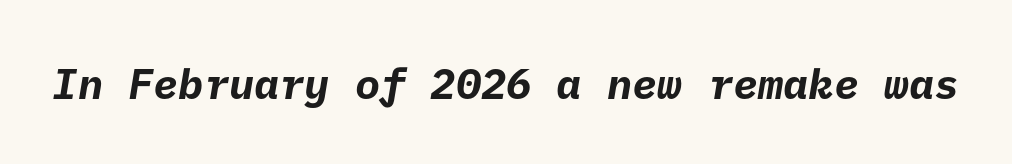
{"serif": "no", "bold": "yes", "weight": "bold", "width": "normal", "stroke_contrast": "low", "x_height": "medium", "underline": "no", "letter_spacing": "normal", "letter_spacing_em": 0.0, "glyph_px": 42}
